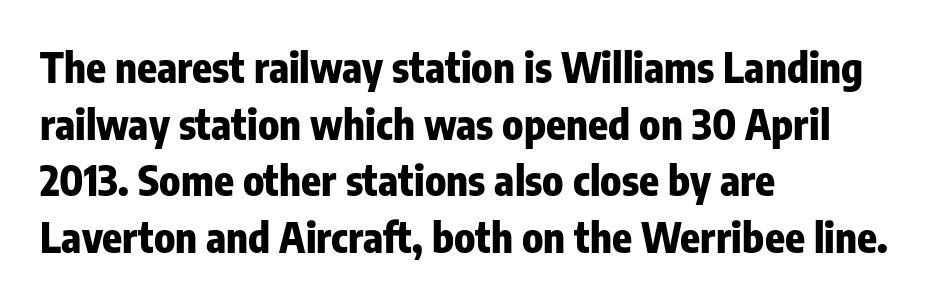
Q: Is the text bold? A: Yes.
Q: Is the text italic (slanted)? A: No, it is upright.
Q: Is the typeface a serif or a sans-serif typeface? A: Sans-serif.
Q: Is the text underlined? A: No.
Q: How is the paragraph aligned? A: Left-aligned.
Q: Is the spacing between letters normal or unusually wide? A: Normal.
Q: Is the spacing between lines tight, normal or loose? A: Normal.
Q: Width (condensed, normal, or wide)? A: Condensed.
Q: Stroke contrast? A: Low.
Q: x-height? A: Medium.
Q: Monospaced? A: No.
